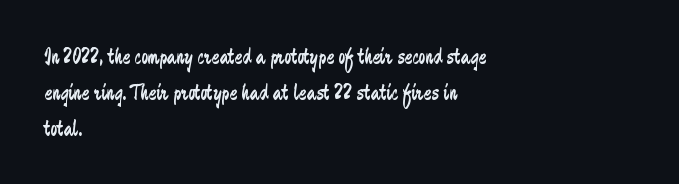
The foot of each line stays bare and open. The gaps between neighbouring characters are ordinary and unremarkable. A normal amount of white space separates one row of letters from the next. Typeset ragged right — the left edge is the straight one. Is the stroke heavy? The answer is a plain regular-or-lighter.
